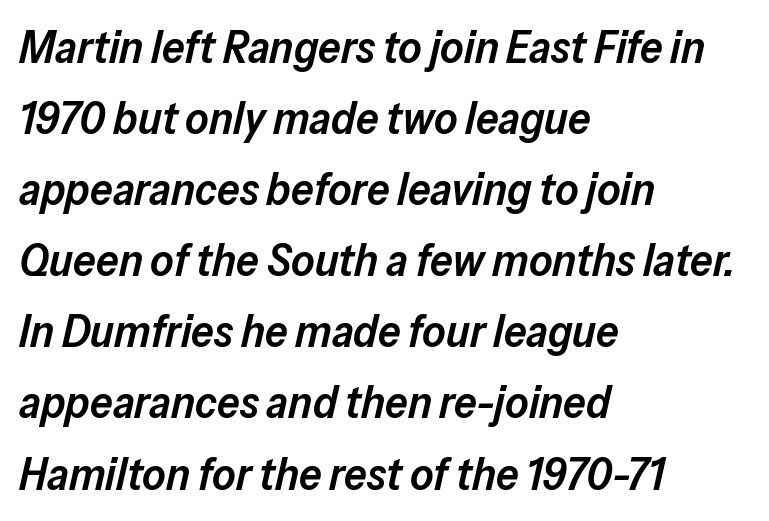
{"italic": "yes", "lean": "right", "slant_degrees": 13, "bold": "semi", "weight": "semibold", "width": "normal", "stroke_contrast": "low", "x_height": "medium", "monospaced": "no", "underline": "no", "align": "left", "line_spacing": "normal", "line_spacing_ratio": 1.58, "letter_spacing": "normal", "letter_spacing_em": 0.0, "glyph_px": 45}
